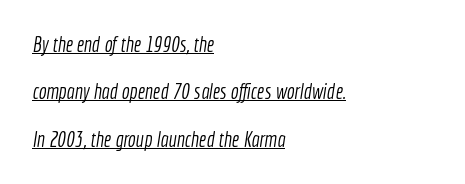
Caption: multi-line text, flush left, ragged right. Letters have the restrained weight of plain body copy at most. Inter-character spacing is left at the font's built-in metrics. Compared with undecorated copy, this sample adds a rule below the words. Rows of type keep a wide berth in the vertical direction.
